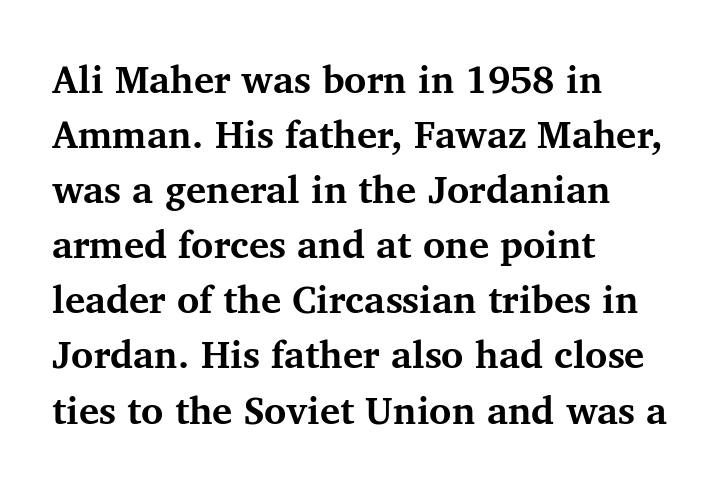
Q: Is the text bold? A: Yes.
Q: Is the text italic (slanted)? A: No, it is upright.
Q: Is the typeface a serif or a sans-serif typeface? A: Serif.
Q: Is the text underlined? A: No.
Q: How is the paragraph aligned? A: Left-aligned.
Q: Is the spacing between letters normal or unusually wide? A: Normal.
Q: Is the spacing between lines tight, normal or loose? A: Normal.
Q: Width (condensed, normal, or wide)? A: Normal.
Q: Stroke contrast? A: Medium.
Q: x-height? A: Medium.
Q: Monospaced? A: No.
